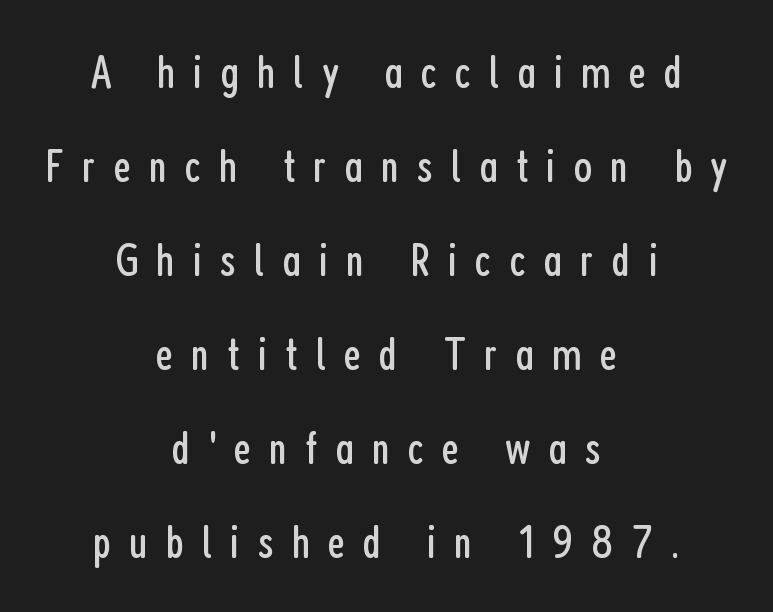
The image shows 48 px regular-weight, condensed sans-serif type, upright; set centered, loose line spacing (1.96x), unusually wide letter spacing (+0.37 em), not underlined; low stroke contrast and a medium x-height.
